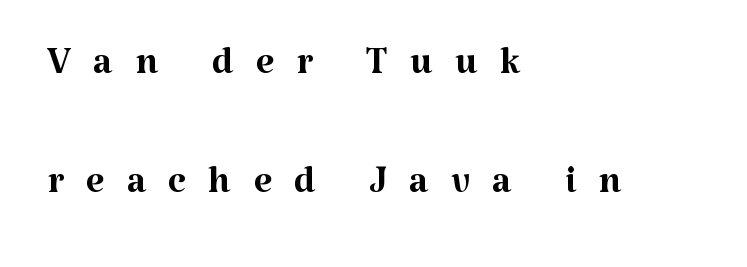
Q: Is the text bold? A: No.
Q: Is the text italic (slanted)? A: No, it is upright.
Q: Is the typeface a serif or a sans-serif typeface? A: Serif.
Q: Is the text underlined? A: No.
Q: How is the paragraph aligned? A: Left-aligned.
Q: Is the spacing between letters normal or unusually wide? A: Unusually wide.
Q: Is the spacing between lines tight, normal or loose? A: Loose.
Q: Width (condensed, normal, or wide)? A: Normal.
Q: Stroke contrast? A: Medium.
Q: x-height? A: Medium.
Q: Monospaced? A: No.
